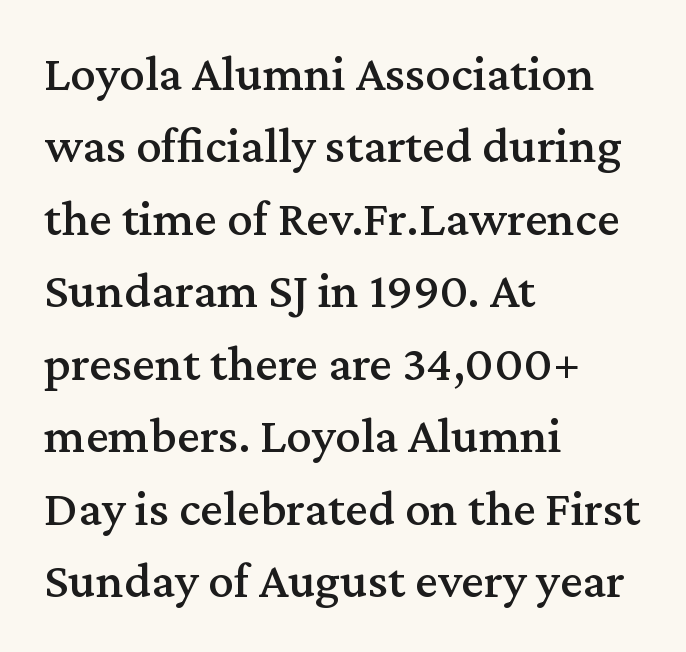
Q: Is the text italic (slanted)? A: No, it is upright.
Q: Is the typeface a serif or a sans-serif typeface? A: Serif.
Q: Is the text underlined? A: No.
Q: How is the paragraph aligned? A: Left-aligned.
Q: Is the spacing between letters normal or unusually wide? A: Normal.
Q: Is the spacing between lines tight, normal or loose? A: Normal.
Q: Width (condensed, normal, or wide)? A: Normal.
Q: Stroke contrast? A: Medium.
Q: x-height? A: Medium.
Q: Monospaced? A: No.
